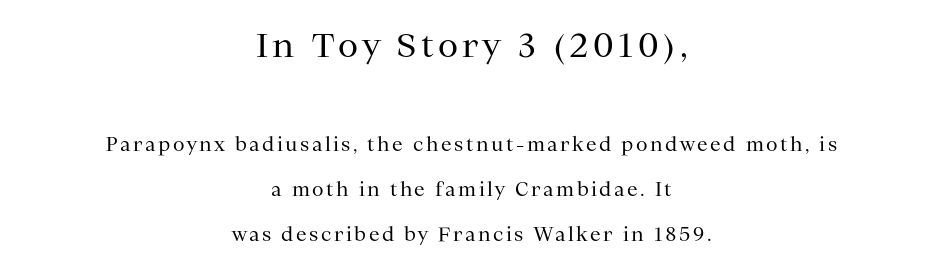
The image shows 33 px regular-weight serif type, upright; set centered, loose line spacing (2.37x), not underlined; the first (top) block is 1.74x larger; medium stroke contrast and a medium x-height.
